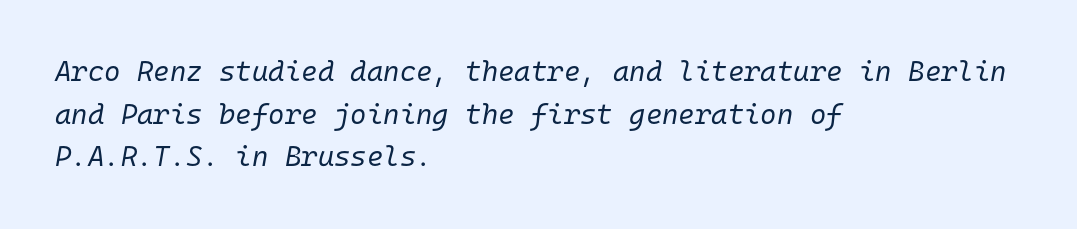
The image shows 28 px regular-weight type, italic (leaning right), monospaced; set left-aligned, normal line spacing (1.52x), normal letter spacing, not underlined; low stroke contrast and a medium x-height.
